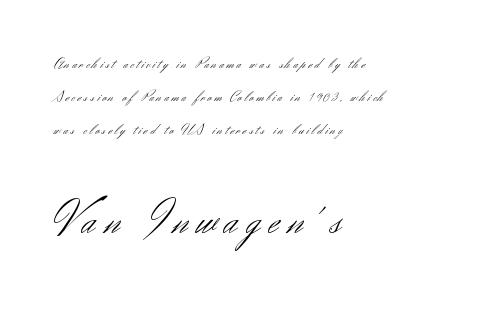
The passage shown is typeset with a sans-serif family. The paragraph shown leans on its left margin. Here the designer chose a conventional face with non-uniform glyph widths.
